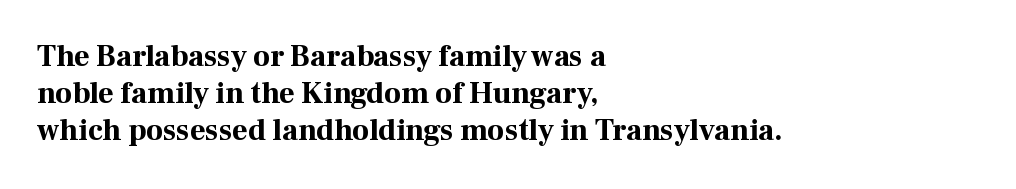
Q: Is the text bold? A: Yes.
Q: Is the text italic (slanted)? A: No, it is upright.
Q: Is the typeface a serif or a sans-serif typeface? A: Serif.
Q: Is the text underlined? A: No.
Q: How is the paragraph aligned? A: Left-aligned.
Q: Is the spacing between letters normal or unusually wide? A: Normal.
Q: Width (condensed, normal, or wide)? A: Normal.
Q: Stroke contrast? A: High.
Q: x-height? A: Medium.
Q: Monospaced? A: No.
